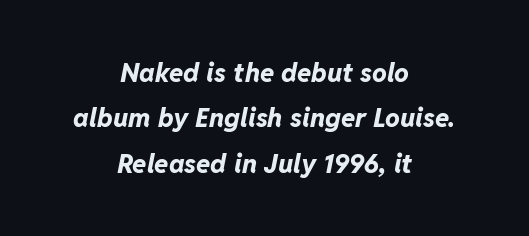
Check under the words: just untouched page. Characters are canted at an angle relative to the baseline's perpendicular. No extra tracking has been applied to these lines. The paragraph shown floats in the horizontal middle. Heft: maximum for text — a bold.
